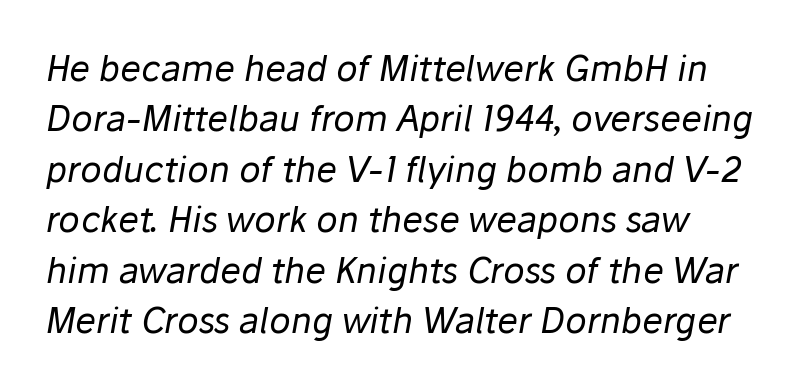
{"italic": "yes", "lean": "right", "slant_degrees": 10, "bold": "no", "weight": "regular", "width": "normal", "stroke_contrast": "low", "x_height": "medium", "monospaced": "no", "underline": "no", "line_spacing": "normal", "line_spacing_ratio": 1.44, "letter_spacing": "normal", "letter_spacing_em": 0.0, "glyph_px": 35}
